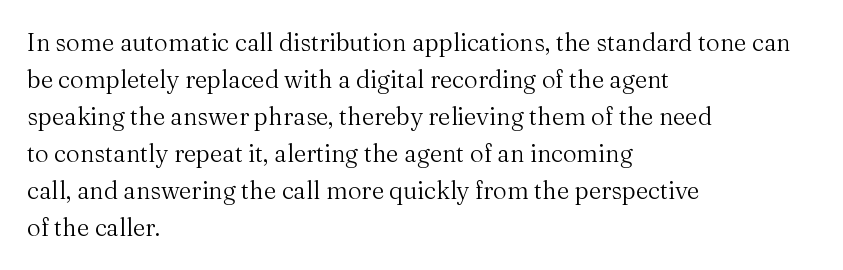
Q: Is the text bold? A: No.
Q: Is the text italic (slanted)? A: No, it is upright.
Q: Is the text underlined? A: No.
Q: How is the paragraph aligned? A: Left-aligned.
Q: Is the spacing between letters normal or unusually wide? A: Normal.
Q: Is the spacing between lines tight, normal or loose? A: Normal.
